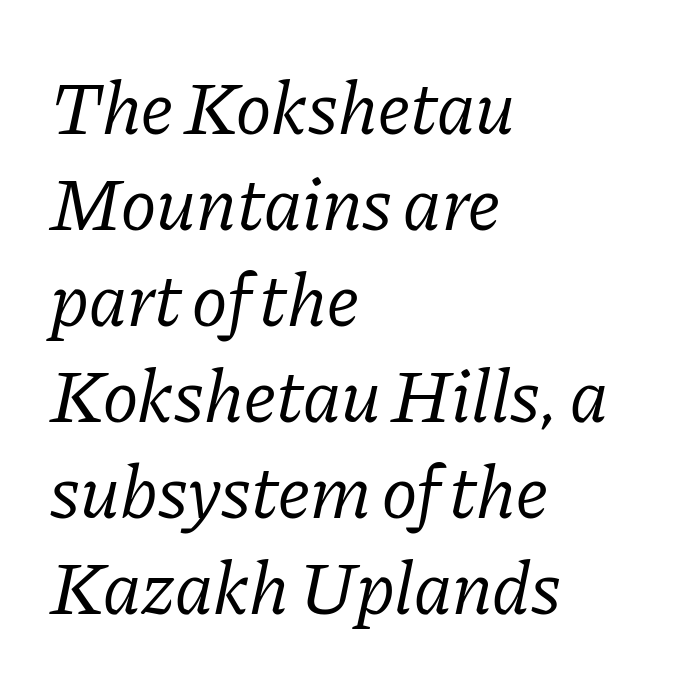
{"serif": "yes", "italic": "yes", "lean": "right", "slant_degrees": 11, "bold": "no", "weight": "regular", "width": "normal", "stroke_contrast": "low", "x_height": "medium", "monospaced": "no", "underline": "no", "align": "left", "line_spacing": "normal", "line_spacing_ratio": 1.28, "letter_spacing": "normal", "letter_spacing_em": 0.0, "glyph_px": 75}
